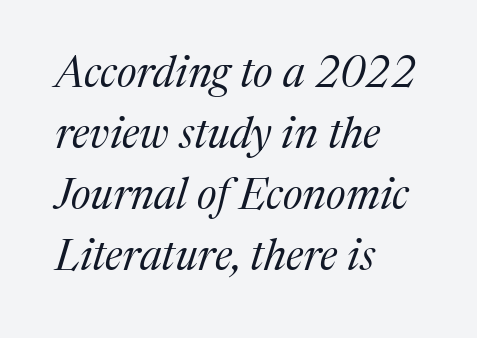
{"serif": "yes", "italic": "yes", "lean": "right", "slant_degrees": 17, "bold": "no", "weight": "regular", "width": "normal", "stroke_contrast": "medium", "x_height": "medium", "monospaced": "no", "underline": "no", "align": "left", "line_spacing": "normal", "line_spacing_ratio": 1.42, "letter_spacing": "normal", "letter_spacing_em": 0.0, "glyph_px": 43}
